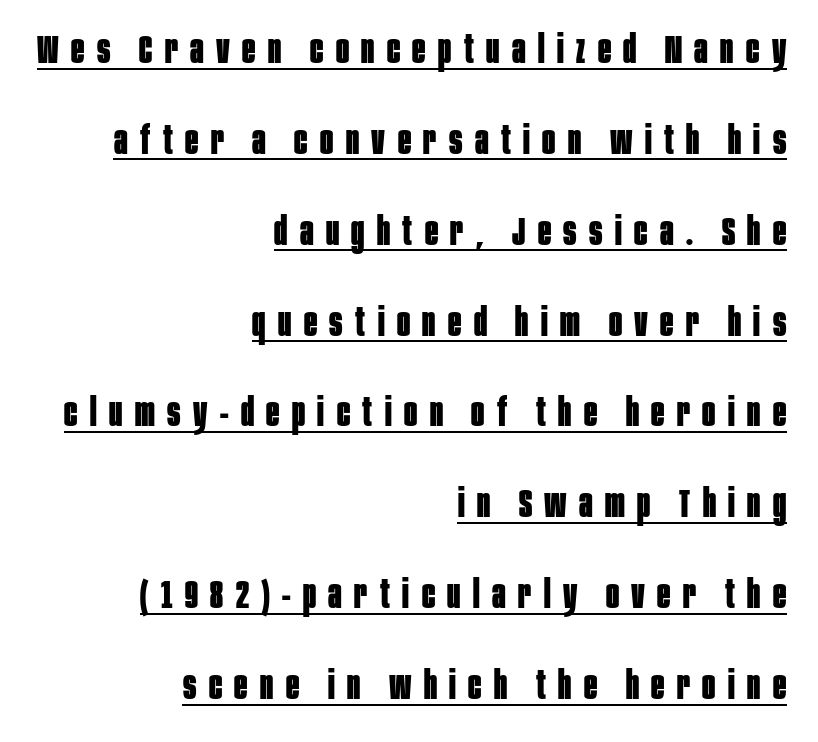
Decoration check: the copy is underlined. You can tell from the bare stems that sans-serif type was used. Designer's note — italics off, roman on. This sample trades compactness for vertical openness between lines. The tracking jumps out immediately: characters are airy and widely separated. Short and long lines alike share a common ending point at right.
